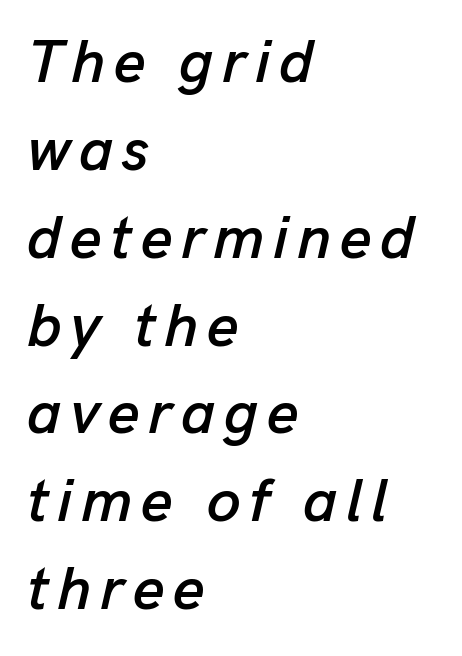
There's an unmistakable incline to the writing here. Is there much room between lines? A standard amount, neither cramped nor airy. Each row of text sits above clean, open space. Is the block centered? No — it sits flush against the left margin.
